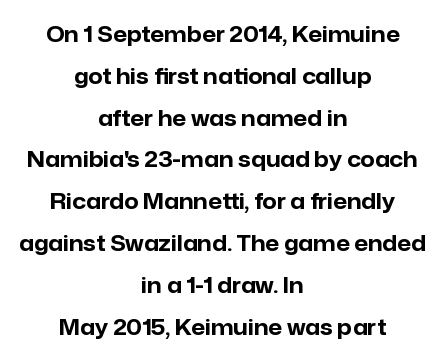
Q: Is the text bold? A: Yes.
Q: Is the text italic (slanted)? A: No, it is upright.
Q: Is the text underlined? A: No.
Q: How is the paragraph aligned? A: Centered.
Q: Is the spacing between letters normal or unusually wide? A: Normal.
Q: Is the spacing between lines tight, normal or loose? A: Loose.
